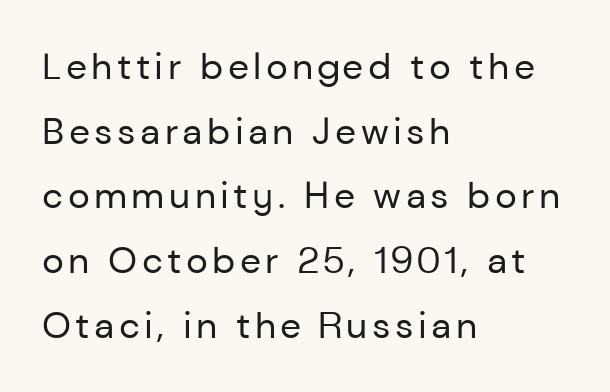
The image shows 37 px regular-weight sans-serif type, upright; set left-aligned, line spacing 1.75x, not underlined; low stroke contrast and a medium x-height.
